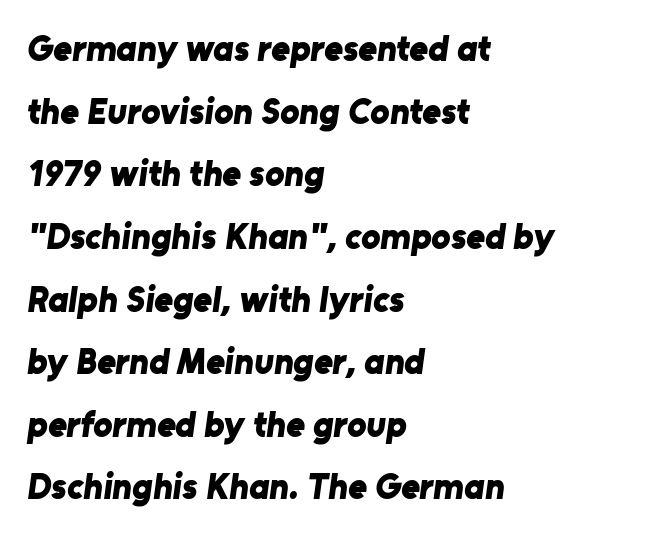
Q: Is the text bold? A: Yes.
Q: Is the typeface a serif or a sans-serif typeface? A: Sans-serif.
Q: Is the text underlined? A: No.
Q: How is the paragraph aligned? A: Left-aligned.
Q: Is the spacing between letters normal or unusually wide? A: Normal.
Q: Width (condensed, normal, or wide)? A: Normal.
Q: Stroke contrast? A: Low.
Q: x-height? A: Medium.
Q: Monospaced? A: No.
